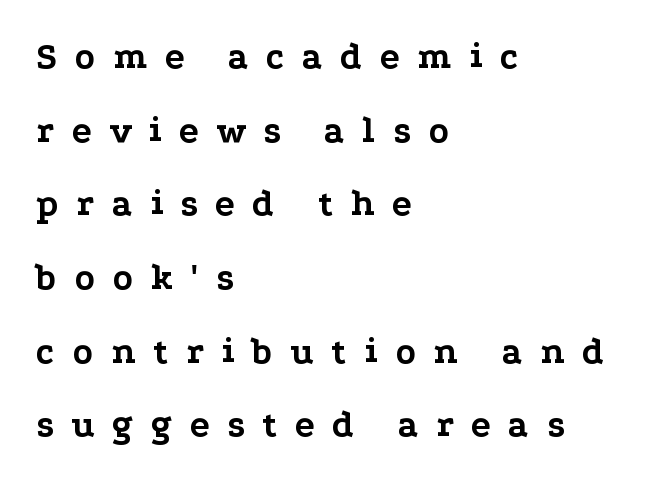
The letters are spread apart with noticeably loose tracking. Rule under the text: the space is simply empty. The sample has been set heavy, in full bold. This block would shrink considerably if given ordinary leading; it's expanded now.
